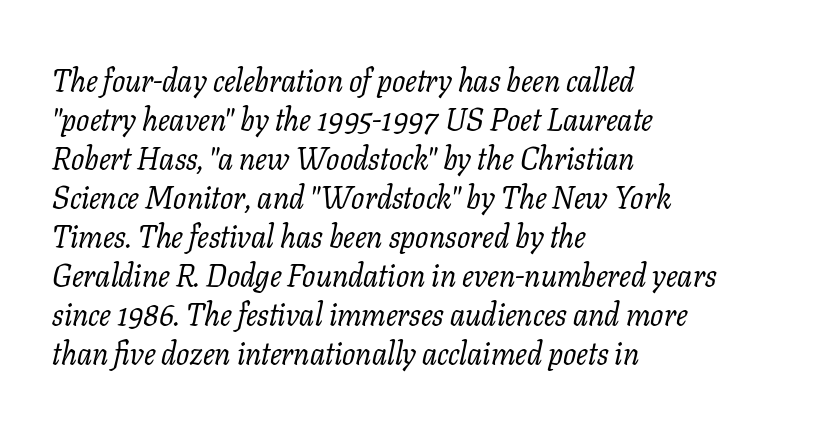
The lines in this sample share a left origin and differ only in where they stop. Honestly, the row spacing looks completely unremarkable. In terms of posture, this sample is oblique. The type is set solid horizontally, with unmodified tracking. Is this a fixed-width face? No — the glyphs have proportional, varying widths.
